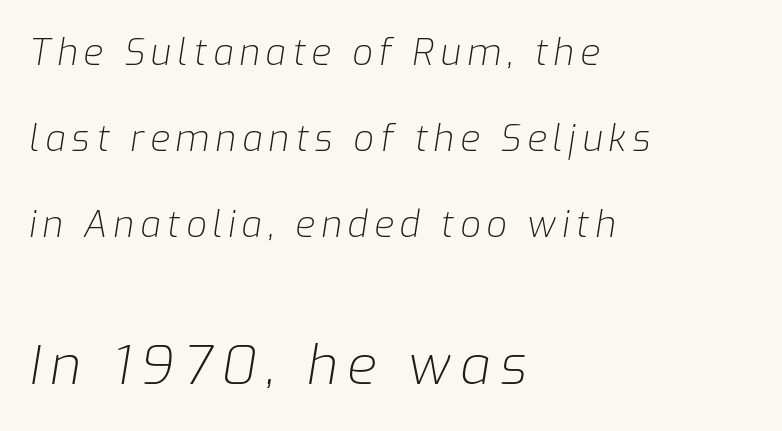
Q: Is the text bold? A: No.
Q: Is the text italic (slanted)? A: Yes, it leans right by about 9 degrees.
Q: Is the text underlined? A: No.
Q: How is the paragraph aligned? A: Left-aligned.
Q: Is the spacing between lines tight, normal or loose? A: Loose.
Q: Which block of text is set in a larger size, the first (top) or the second (bottom)? A: The second (bottom) one.
Q: Width (condensed, normal, or wide)? A: Normal.
Q: Stroke contrast? A: Low.
Q: x-height? A: Medium.
Q: Monospaced? A: No.
